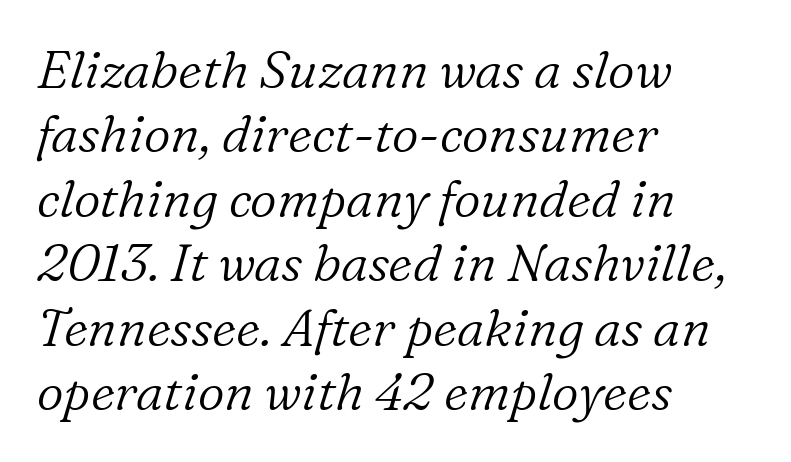
The image shows 52 px light serif type, italic (leaning right); set left-aligned, line spacing 1.24x, normal letter spacing, not underlined; low stroke contrast and a medium x-height.
